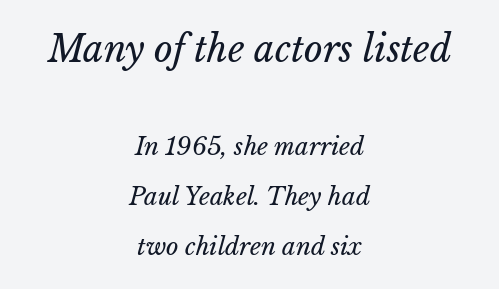
{"bold": "no", "weight": "regular", "width": "normal", "stroke_contrast": "low", "x_height": "medium", "monospaced": "no", "underline": "no", "align": "center", "line_spacing": "loose", "line_spacing_ratio": 2.08, "letter_spacing": "normal", "letter_spacing_em": 0.0, "larger_block": "first", "size_ratio": 1.5, "glyph_px": 36}
